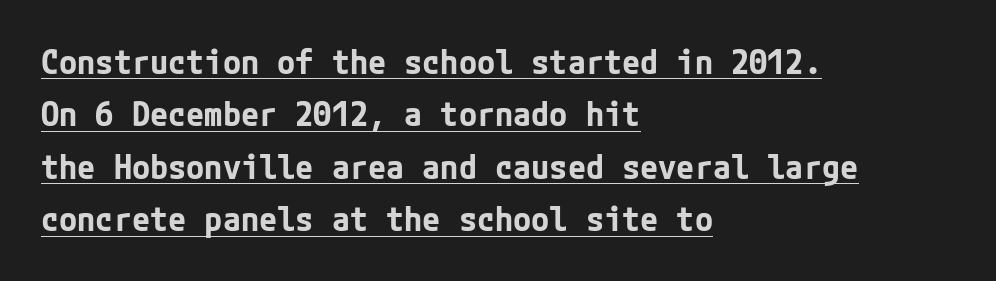
Note: no serifs on the glyphs. Unlike italic type, these characters show no tilt at all. Plenty of ink on the page — the face is bold. This sample carries an underscore along the baseline area.
